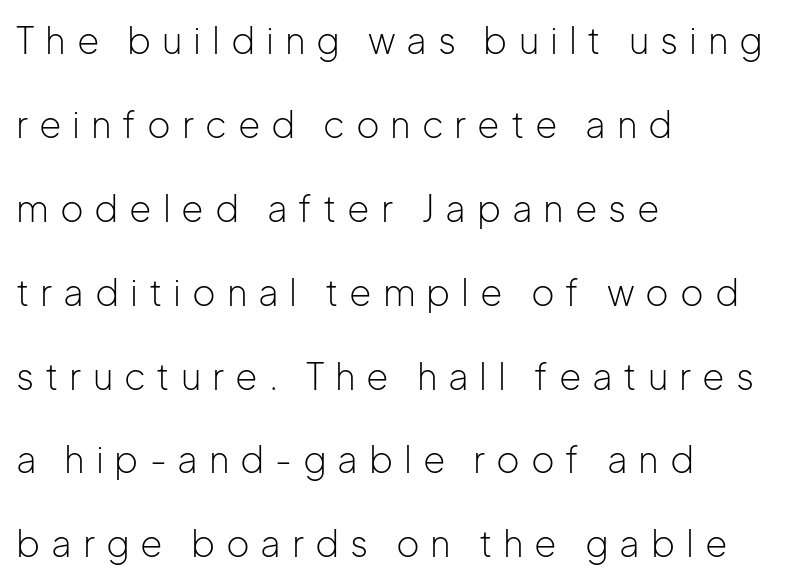
Q: Is the text bold? A: No.
Q: Is the text italic (slanted)? A: No, it is upright.
Q: Is the typeface a serif or a sans-serif typeface? A: Sans-serif.
Q: Is the text underlined? A: No.
Q: How is the paragraph aligned? A: Left-aligned.
Q: Is the spacing between letters normal or unusually wide? A: Unusually wide.
Q: Is the spacing between lines tight, normal or loose? A: Loose.
Q: Width (condensed, normal, or wide)? A: Normal.
Q: Stroke contrast? A: Low.
Q: x-height? A: Medium.
Q: Monospaced? A: No.
